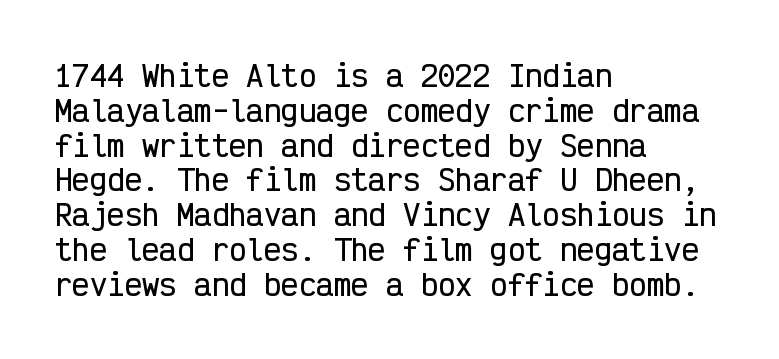
A typesetter would call this monospace, since all characters share one set width. Every row of glyphs begins at an identical x-position on the left. A typesetter would call this zero additional tracking. Bare-footed words on every line. Rendered with straight, roman letterforms.
